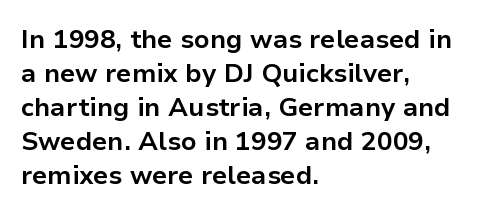
Q: Is the text bold? A: Yes.
Q: Is the text italic (slanted)? A: No, it is upright.
Q: Is the text underlined? A: No.
Q: How is the paragraph aligned? A: Left-aligned.
Q: Is the spacing between letters normal or unusually wide? A: Normal.
Q: Is the spacing between lines tight, normal or loose? A: Normal.
